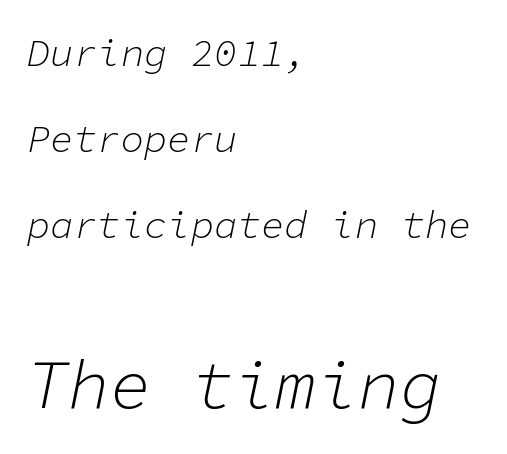
Q: Is the text bold? A: No.
Q: Is the text italic (slanted)? A: Yes, it leans right by about 11 degrees.
Q: Is the text underlined? A: No.
Q: How is the paragraph aligned? A: Left-aligned.
Q: Is the spacing between letters normal or unusually wide? A: Normal.
Q: Is the spacing between lines tight, normal or loose? A: Loose.
Q: Which block of text is set in a larger size, the first (top) or the second (bottom)? A: The second (bottom) one.
Q: Width (condensed, normal, or wide)? A: Normal.
Q: Stroke contrast? A: Low.
Q: x-height? A: Medium.
Q: Monospaced? A: Yes.
